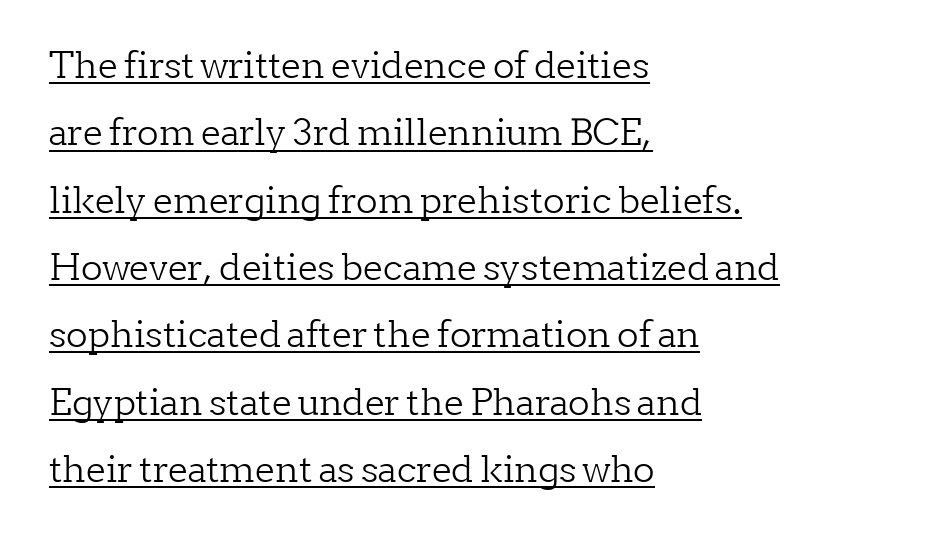
Q: Is the text bold? A: No.
Q: Is the text italic (slanted)? A: No, it is upright.
Q: Is the typeface a serif or a sans-serif typeface? A: Serif.
Q: Is the text underlined? A: Yes.
Q: How is the paragraph aligned? A: Left-aligned.
Q: Is the spacing between letters normal or unusually wide? A: Normal.
Q: Width (condensed, normal, or wide)? A: Normal.
Q: Stroke contrast? A: Low.
Q: x-height? A: Medium.
Q: Monospaced? A: No.
